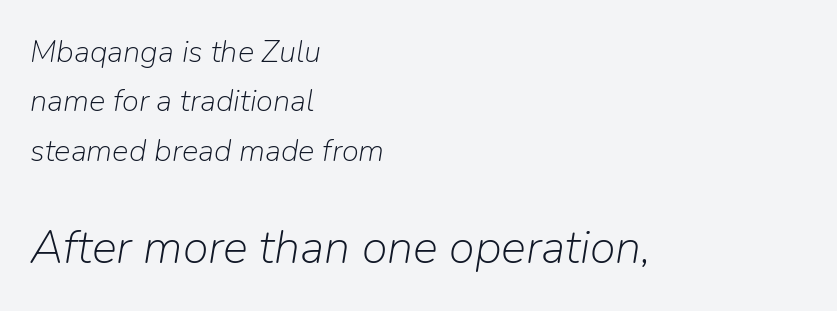
{"italic": "yes", "lean": "right", "slant_degrees": 9, "bold": "no", "weight": "light", "width": "normal", "stroke_contrast": "low", "x_height": "medium", "monospaced": "no", "underline": "no", "align": "left", "line_spacing": "normal", "line_spacing_ratio": 1.59, "letter_spacing": "normal", "letter_spacing_em": 0.0, "larger_block": "second", "size_ratio": 1.52, "glyph_px": 47}
